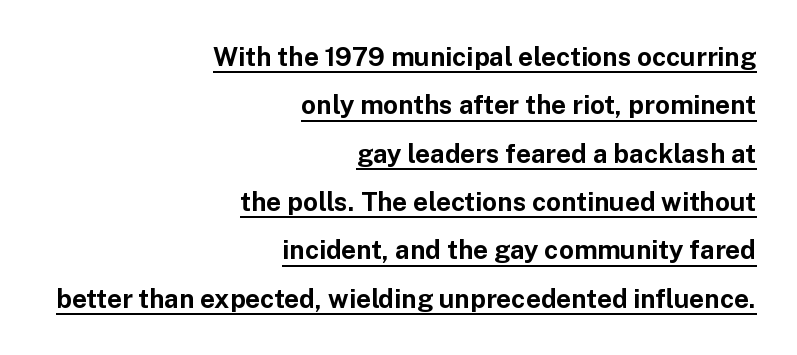
The image shows 26 px bold type, upright; set right-aligned, line spacing 1.86x, normal letter spacing, underlined.
